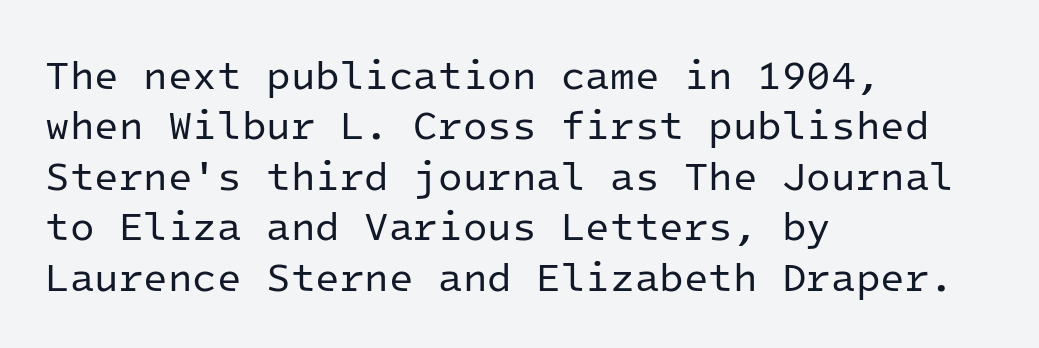
{"serif": "no", "italic": "no", "bold": "no", "weight": "regular", "width": "normal", "stroke_contrast": "low", "x_height": "medium", "monospaced": "yes", "underline": "no", "align": "left", "line_spacing": "normal", "line_spacing_ratio": 1.26, "letter_spacing": "normal", "letter_spacing_em": 0.0, "glyph_px": 40}
